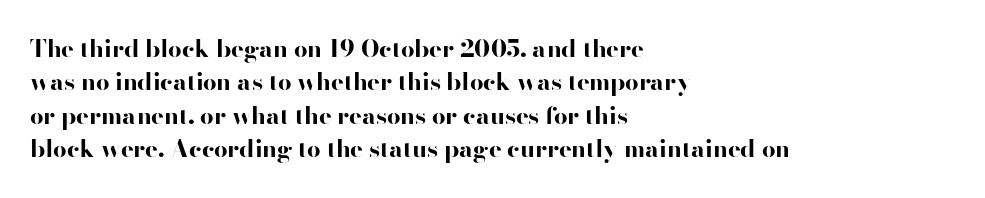
{"italic": "no", "bold": "yes", "underline": "no", "align": "left", "line_spacing": "normal", "line_spacing_ratio": 1.39, "letter_spacing": "normal", "letter_spacing_em": 0.0, "glyph_px": 24}
